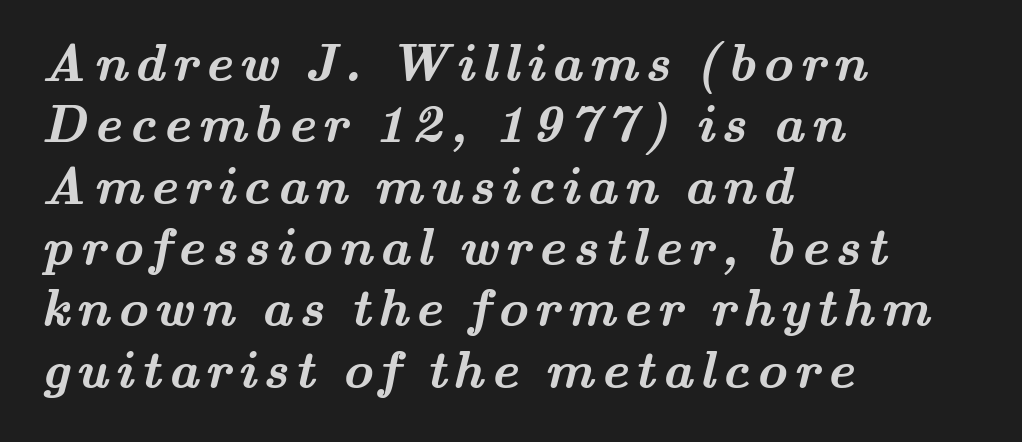
The paragraph shown leans on its left margin. The sample has been set heavy, in full bold. Descender tails drop into unmarked territory. Small tapered or slab feet sit at the stroke ends, so this counts as serif.
